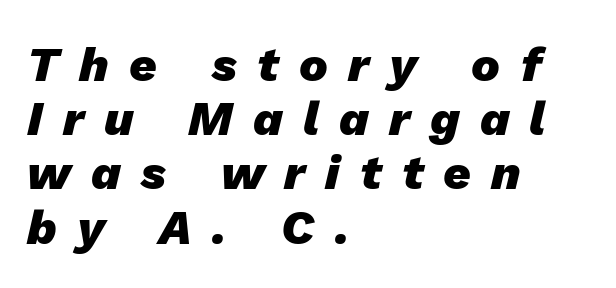
The space beneath each line is pristine and unruled. Chunky letters — that's bold for sure. Is this a fixed-width face? No — the glyphs have proportional, varying widths. Does the copy run flush right? No — it runs flush left. What stands out about the letter spacing? Its width — letters are far apart. Observe the lean: these are italic letterforms.
